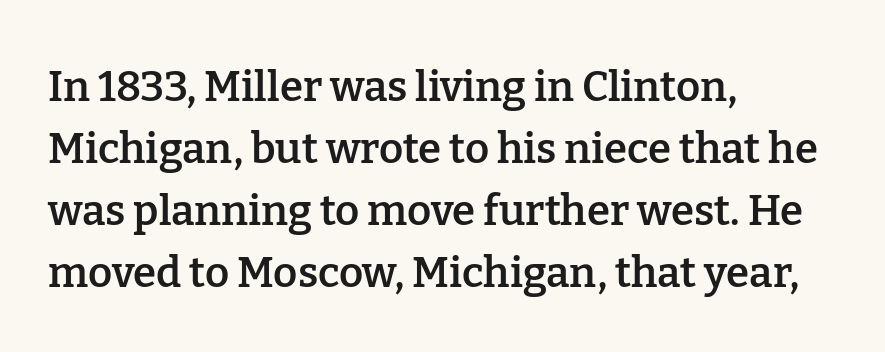
Q: Is the text bold? A: Semi-bold.
Q: Is the text italic (slanted)? A: No, it is upright.
Q: Is the typeface a serif or a sans-serif typeface? A: Serif.
Q: Is the text underlined? A: No.
Q: How is the paragraph aligned? A: Left-aligned.
Q: Is the spacing between letters normal or unusually wide? A: Normal.
Q: Is the spacing between lines tight, normal or loose? A: Normal.
Q: Width (condensed, normal, or wide)? A: Normal.
Q: Stroke contrast? A: Low.
Q: x-height? A: Medium.
Q: Monospaced? A: No.
